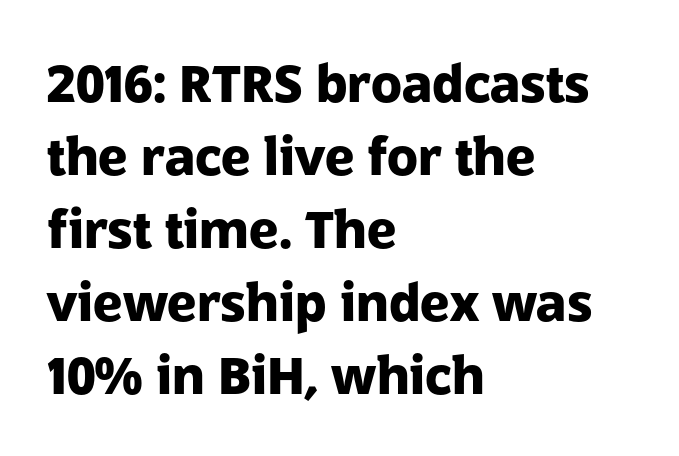
Q: Is the text bold? A: Yes.
Q: Is the text italic (slanted)? A: No, it is upright.
Q: Is the typeface a serif or a sans-serif typeface? A: Sans-serif.
Q: Is the text underlined? A: No.
Q: How is the paragraph aligned? A: Left-aligned.
Q: Is the spacing between letters normal or unusually wide? A: Normal.
Q: Is the spacing between lines tight, normal or loose? A: Normal.
Q: Width (condensed, normal, or wide)? A: Normal.
Q: Stroke contrast? A: Low.
Q: x-height? A: Medium.
Q: Monospaced? A: No.
